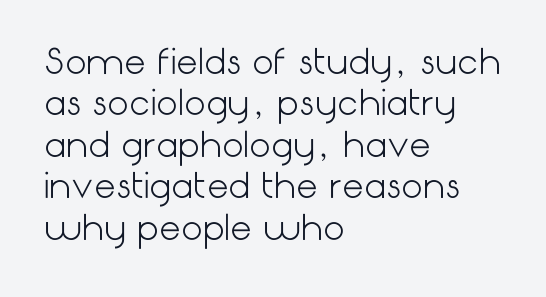
The image shows 34 px light sans-serif type, upright; set left-aligned, line spacing 1.22x, normal letter spacing, not underlined; low stroke contrast and a medium x-height.
